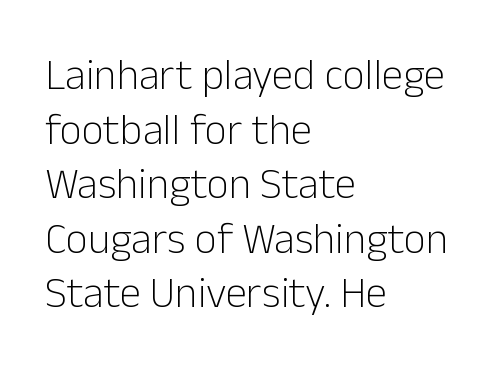
The image shows 43 px light sans-serif type, upright; set left-aligned, normal line spacing (1.27x), normal letter spacing, not underlined; low stroke contrast and a medium x-height.
